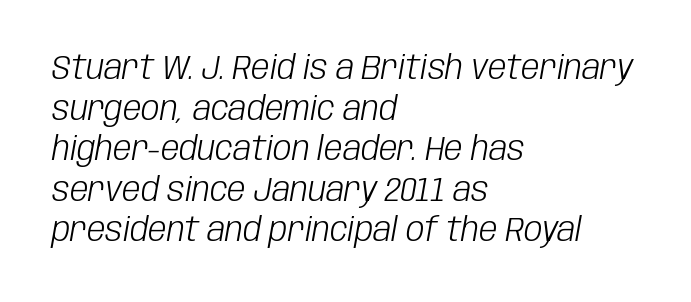
This rendering features lettering with no underline. You could call the tracking neutral — neither tight nor loose. Compared with ordinary roman type, these characters are visibly tilted. In CSS terms this would be text-align: left. You could not count columns in this text — the font is proportionally spaced.
